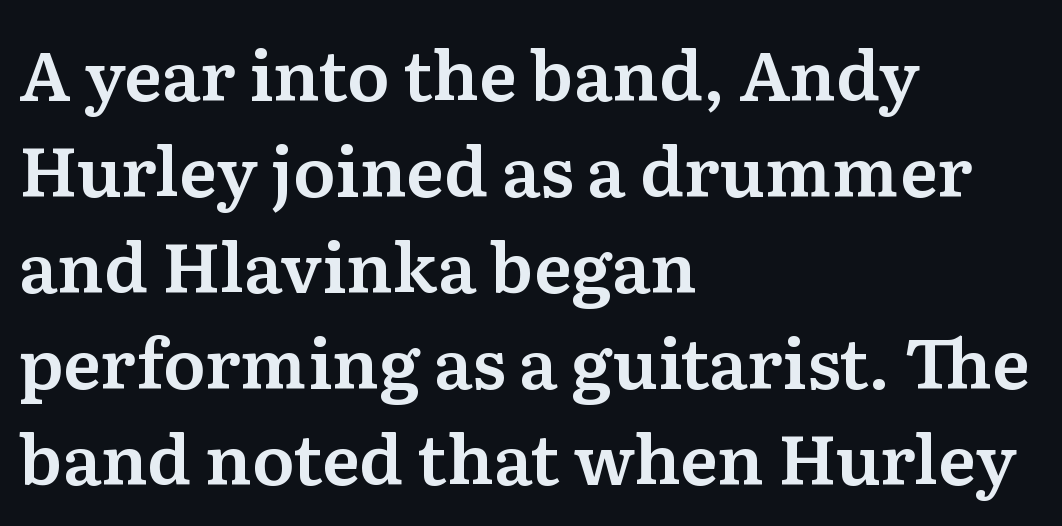
The image shows 69 px serif type, upright; set left-aligned, normal line spacing (1.39x), normal letter spacing, not underlined; medium stroke contrast and a medium x-height.
